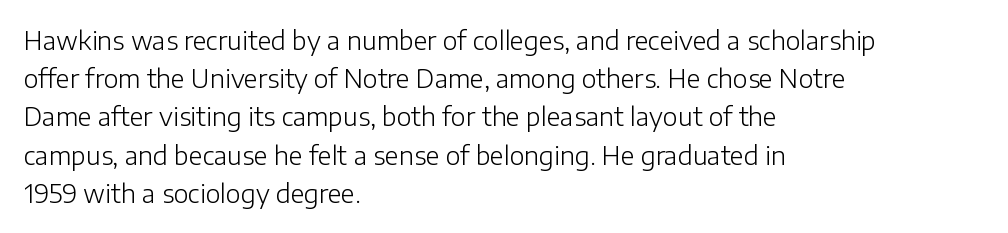
{"italic": "no", "bold": "no", "underline": "no", "align": "left", "line_spacing": "normal", "line_spacing_ratio": 1.53, "letter_spacing": "normal", "letter_spacing_em": 0.0, "glyph_px": 25}
